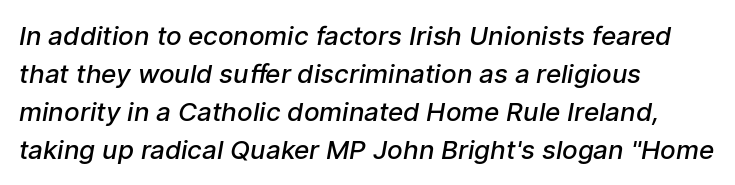
The gaps between neighbouring characters are ordinary and unremarkable. This rendering uses left alignment, leaving the right contour irregular. This rendering features lettering with no underline. The designer left line spacing at the default. Set as a demibold, roughly 600 on the weight scale.
